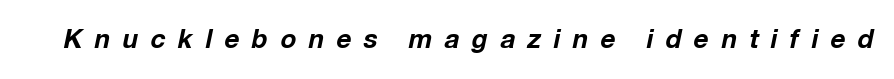
Q: Is the text bold? A: Yes.
Q: Is the text italic (slanted)? A: Yes, it leans right by about 12 degrees.
Q: Is the text underlined? A: No.
Q: Is the spacing between letters normal or unusually wide? A: Unusually wide.
